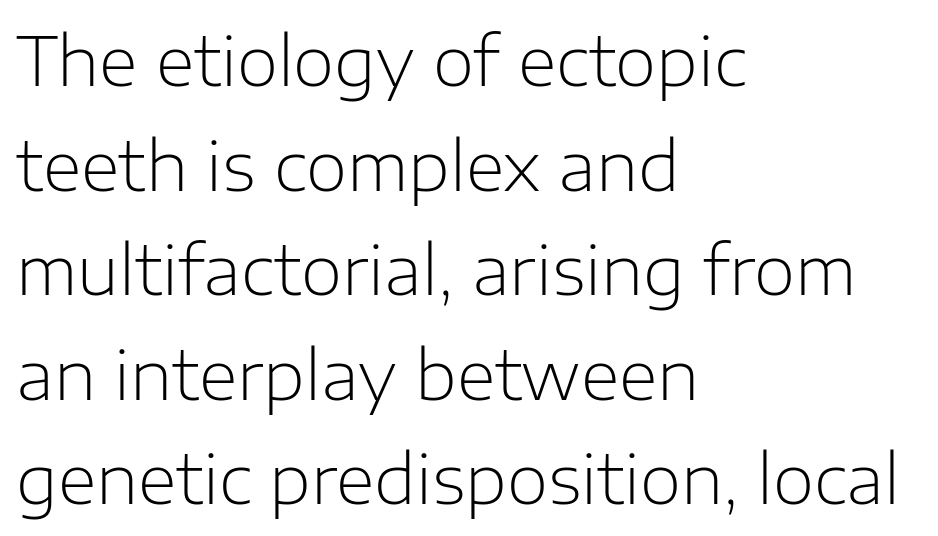
Letter spacing: default. Notice how the passage keeps a crisp vertical edge on the left only. Each row of text sits above clean, open space. Unbolded letterforms with no extra heft. Regarding leading, the lines here are spaced in the standard way.
